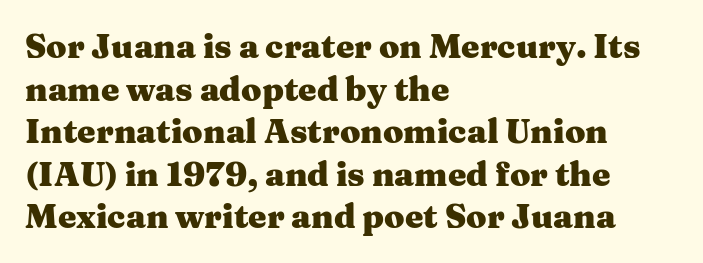
The image shows 33 px heavy, wide serif type, upright; set left-aligned, normal line spacing (1.29x), normal letter spacing, not underlined; medium stroke contrast and a medium x-height.
